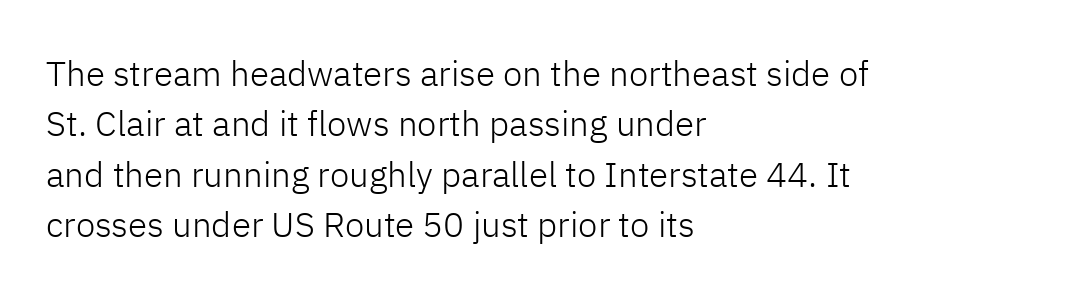
Q: Is the text bold? A: No.
Q: Is the text italic (slanted)? A: No, it is upright.
Q: Is the typeface a serif or a sans-serif typeface? A: Sans-serif.
Q: Is the text underlined? A: No.
Q: How is the paragraph aligned? A: Left-aligned.
Q: Is the spacing between letters normal or unusually wide? A: Normal.
Q: Is the spacing between lines tight, normal or loose? A: Normal.
Q: Width (condensed, normal, or wide)? A: Normal.
Q: Stroke contrast? A: Low.
Q: x-height? A: Medium.
Q: Monospaced? A: No.
